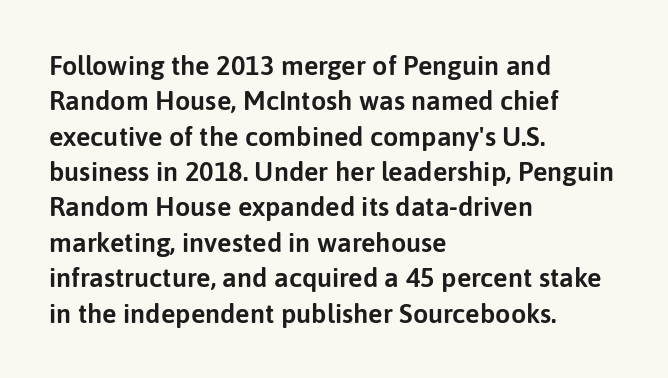
Interline gaps are of average width in this sample. The axis of the letterforms is exactly vertical. Casual observation: everything's shoved over to the left. These lines keep a tight, regular rhythm from letter to letter. Unmarked baselines from the first word to the last.
